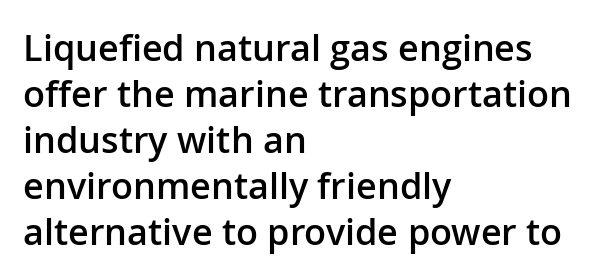
The image shows 36 px semibold sans-serif type, upright; set left-aligned, normal line spacing (1.28x), normal letter spacing, not underlined; low stroke contrast and a medium x-height.
